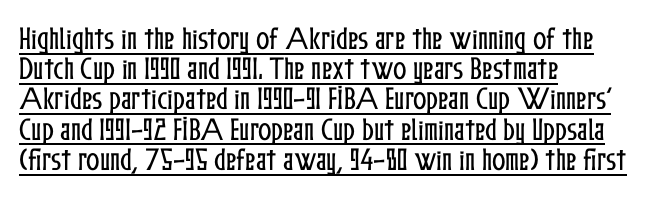
{"italic": "no", "underline": "yes", "align": "left", "line_spacing_ratio": 1.21, "letter_spacing": "normal", "letter_spacing_em": 0.0, "glyph_px": 25}
